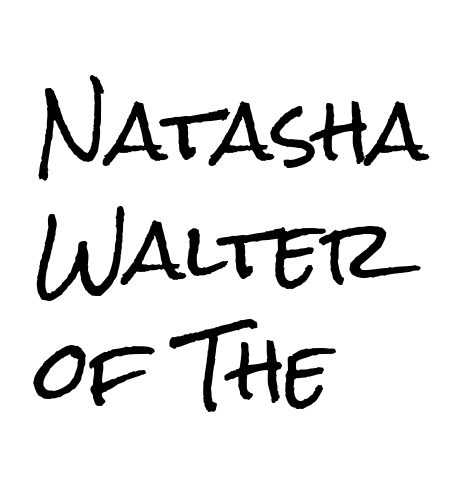
The image shows 79 px condensed sans-serif type, upright; set left-aligned, normal line spacing (1.51x), normal letter spacing, not underlined; low stroke contrast and a medium x-height.
